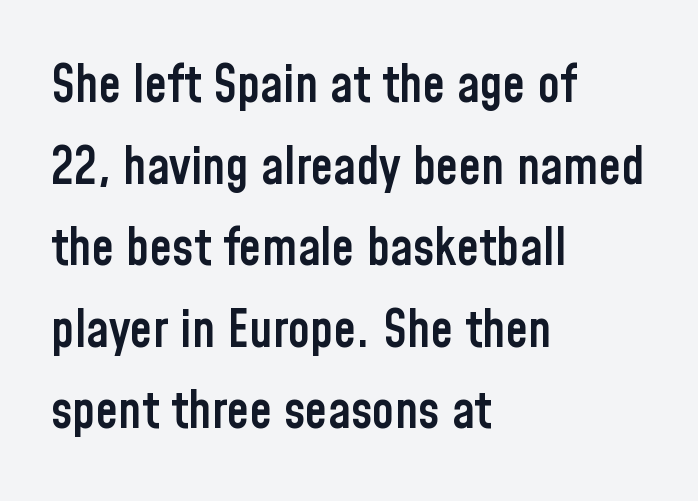
{"serif": "no", "italic": "no", "bold": "semi", "weight": "semibold", "width": "condensed", "stroke_contrast": "low", "x_height": "medium", "monospaced": "no", "underline": "no", "align": "left", "line_spacing": "normal", "line_spacing_ratio": 1.6, "letter_spacing": "normal", "letter_spacing_em": 0.0, "glyph_px": 51}
